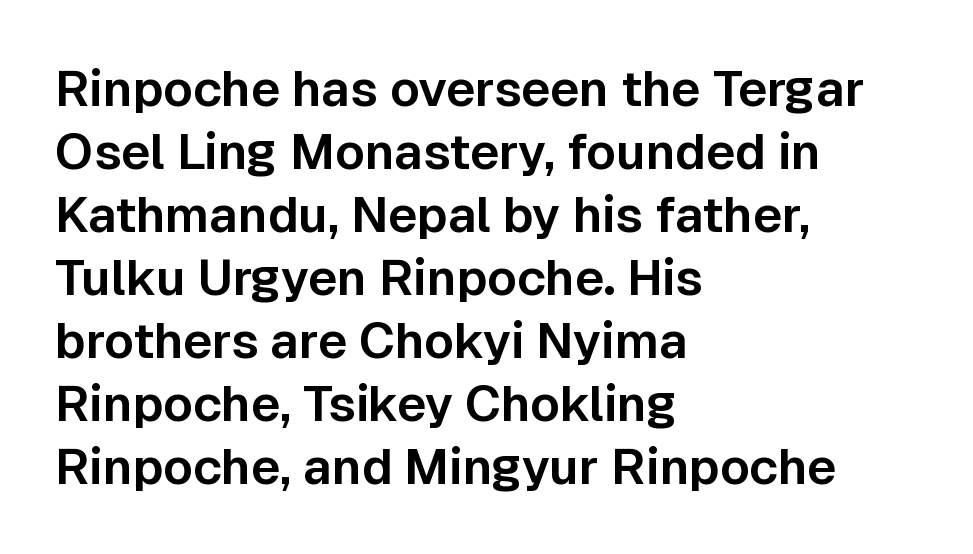
What stands out about the letter spacing? Nothing — it is the standard amount. Words float on clear page, feet unadorned. Think of a printed novel: that variable character pitch is what you see here. What's the leading like? Ordinary, nothing unusual.
